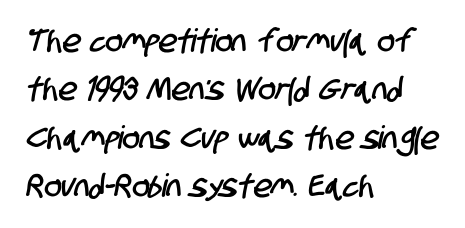
Decoration check: the copy has no underline. Inter-character spacing is left at the font's built-in metrics. Reading down the column, the eye jumps a familiar distance to each next line. This sample has the flowing, uneven cadence of proportional lettering. This rendering employs a face without finishing strokes, i.e., a sans-serif.
